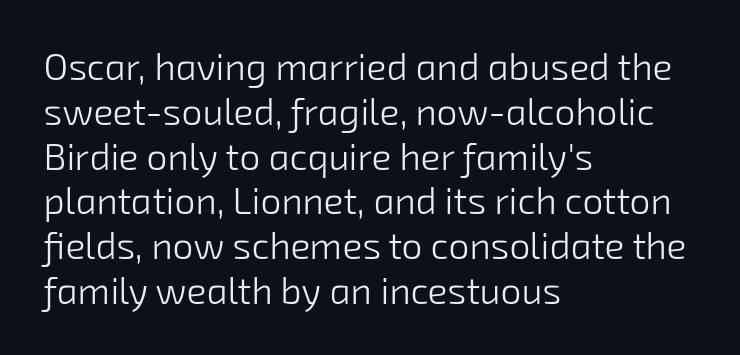
{"serif": "no", "bold": "no", "weight": "light", "width": "normal", "stroke_contrast": "low", "x_height": "medium", "monospaced": "no", "underline": "no", "align": "left", "line_spacing_ratio": 1.21, "letter_spacing": "normal", "letter_spacing_em": 0.0, "glyph_px": 37}
